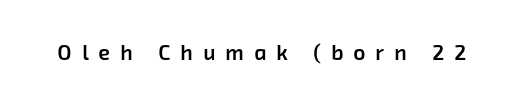
The image shows 21 px text type; set unusually wide letter spacing (+0.49 em), not underlined.
